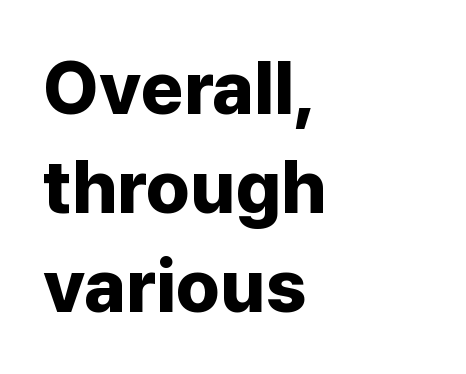
Q: Is the text bold? A: Yes.
Q: Is the text italic (slanted)? A: No, it is upright.
Q: Is the typeface a serif or a sans-serif typeface? A: Sans-serif.
Q: Is the text underlined? A: No.
Q: How is the paragraph aligned? A: Left-aligned.
Q: Is the spacing between letters normal or unusually wide? A: Normal.
Q: Is the spacing between lines tight, normal or loose? A: Normal.
Q: Width (condensed, normal, or wide)? A: Normal.
Q: Stroke contrast? A: Low.
Q: x-height? A: Medium.
Q: Monospaced? A: No.
